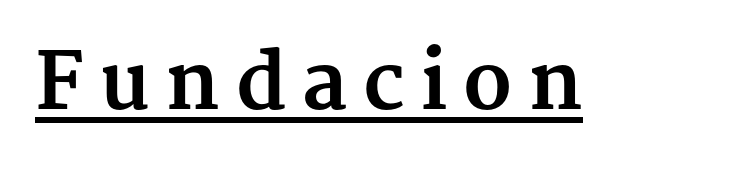
{"serif": "yes", "italic": "no", "bold": "yes", "weight": "bold", "width": "normal", "stroke_contrast": "medium", "x_height": "medium", "monospaced": "no", "underline": "yes", "letter_spacing": "wide", "letter_spacing_em": 0.2, "glyph_px": 78}
